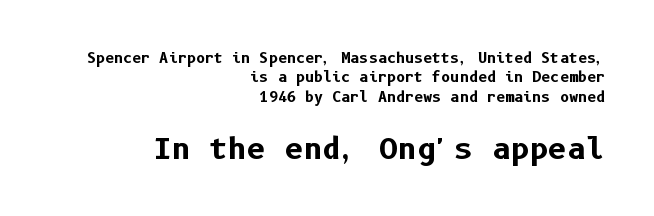
The image shows 29 px bold sans-serif type, upright; set right-aligned, normal line spacing (1.39x), normal letter spacing, not underlined; the second (bottom) block is 2.07x larger; low stroke contrast and a medium x-height.
